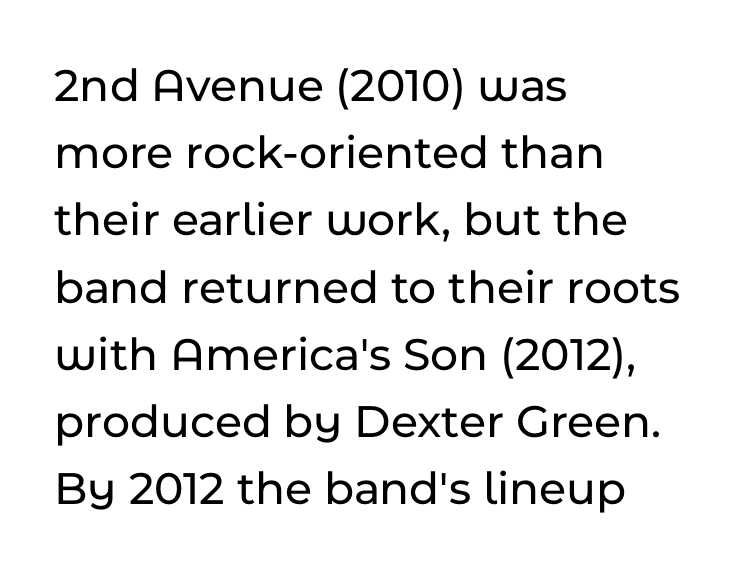
Q: Is the text italic (slanted)? A: No, it is upright.
Q: Is the typeface a serif or a sans-serif typeface? A: Sans-serif.
Q: Is the text underlined? A: No.
Q: How is the paragraph aligned? A: Left-aligned.
Q: Is the spacing between letters normal or unusually wide? A: Normal.
Q: Is the spacing between lines tight, normal or loose? A: Normal.
Q: Width (condensed, normal, or wide)? A: Normal.
Q: Stroke contrast? A: Low.
Q: x-height? A: Medium.
Q: Monospaced? A: No.
